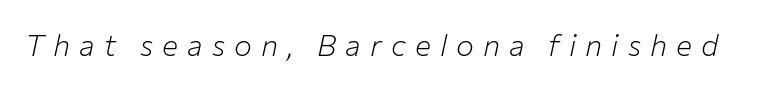
Descenders hang freely into open space. Each letter keeps its own natural width here, so spacing adapts to shape. Would a proofreader flag this as italicized? Yes. Weight: not bold — regular or lighter. Between one letter and the next there's a generous, obvious gap.
